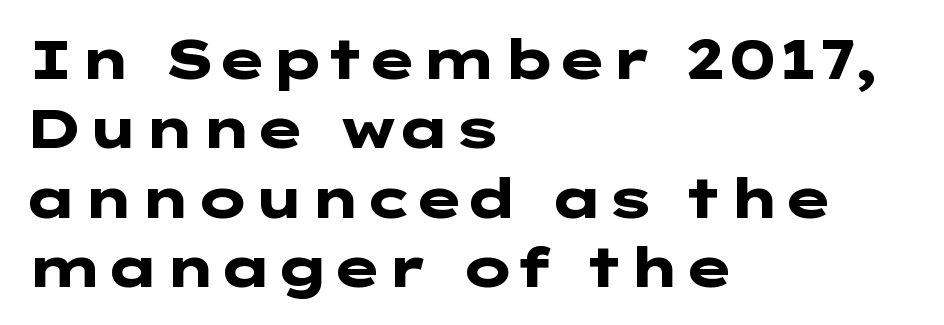
Q: Is the text bold? A: Yes.
Q: Is the text italic (slanted)? A: No, it is upright.
Q: Is the typeface a serif or a sans-serif typeface? A: Sans-serif.
Q: Is the text underlined? A: No.
Q: How is the paragraph aligned? A: Left-aligned.
Q: Is the spacing between letters normal or unusually wide? A: Normal.
Q: Is the spacing between lines tight, normal or loose? A: Normal.
Q: Width (condensed, normal, or wide)? A: Wide.
Q: Stroke contrast? A: Low.
Q: x-height? A: Medium.
